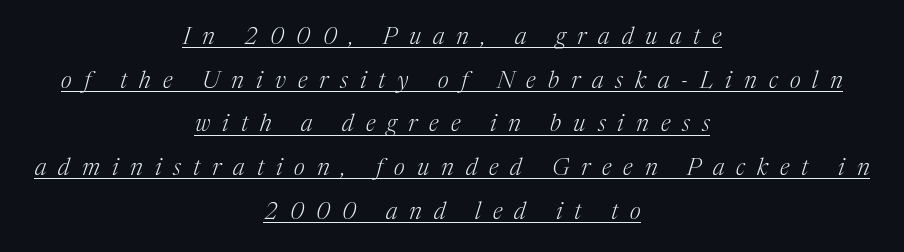
{"italic": "yes", "lean": "right", "slant_degrees": 17, "bold": "no", "underline": "yes", "align": "center", "line_spacing_ratio": 1.82, "letter_spacing": "wide", "letter_spacing_em": 0.5, "glyph_px": 24}
